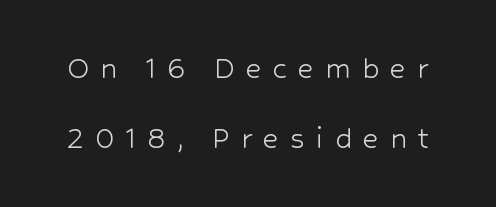
Reading down the column, the eye jumps a long way to each next line. This sample uses a sans-serif face. Nobody drew a line under any word here. Looks like regular typesetting: each glyph gets only the width it needs. Designer's note — italics off, roman on.
